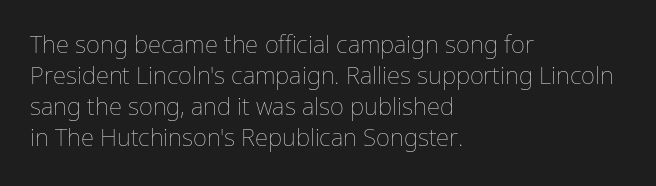
Q: Is the text bold? A: No.
Q: Is the text italic (slanted)? A: No, it is upright.
Q: Is the text underlined? A: No.
Q: How is the paragraph aligned? A: Left-aligned.
Q: Is the spacing between letters normal or unusually wide? A: Normal.
Q: Is the spacing between lines tight, normal or loose? A: Normal.
